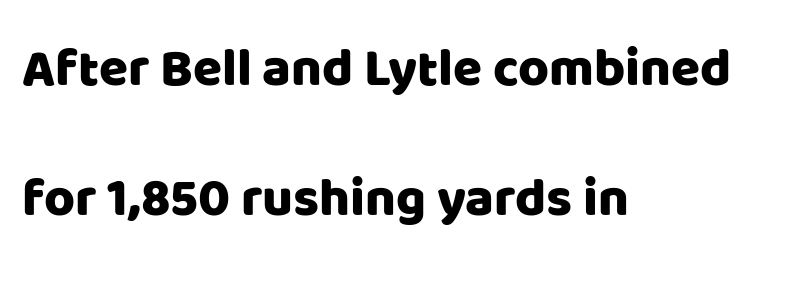
Each letter keeps its own natural width here, so spacing adapts to shape. Stroke terminals: plain, sans-serif. The rendering anchors every line to the left-hand side. The foot of each line stays bare and open. Notice how the stems are strictly vertical — no italics here. Each new line begins a long way beneath the previous one.
